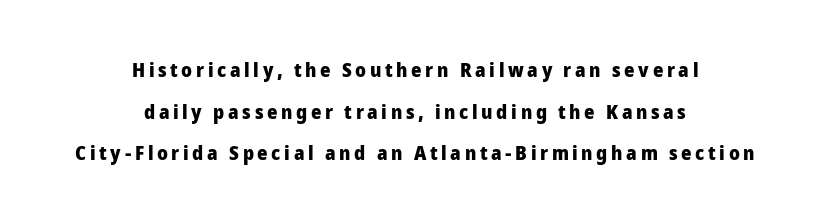
Does the weight exceed regular? Yes, all the way to bold. You could fit nearly another row in the gap between these rows. Is the block centered? Yes — each line is placed symmetrically about the middle. Every stem runs plumb, perpendicular to the baseline. Words float on clear page, feet unadorned.
